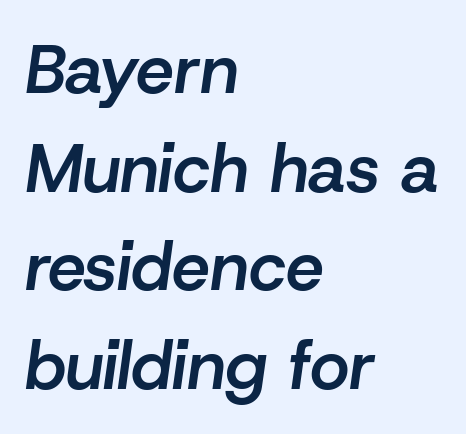
Q: Is the text bold? A: Semi-bold.
Q: Is the text italic (slanted)? A: Yes, it leans right by about 8 degrees.
Q: Is the text underlined? A: No.
Q: How is the paragraph aligned? A: Left-aligned.
Q: Is the spacing between letters normal or unusually wide? A: Normal.
Q: Is the spacing between lines tight, normal or loose? A: Normal.
Q: Width (condensed, normal, or wide)? A: Normal.
Q: Stroke contrast? A: Low.
Q: x-height? A: Medium.
Q: Monospaced? A: No.
